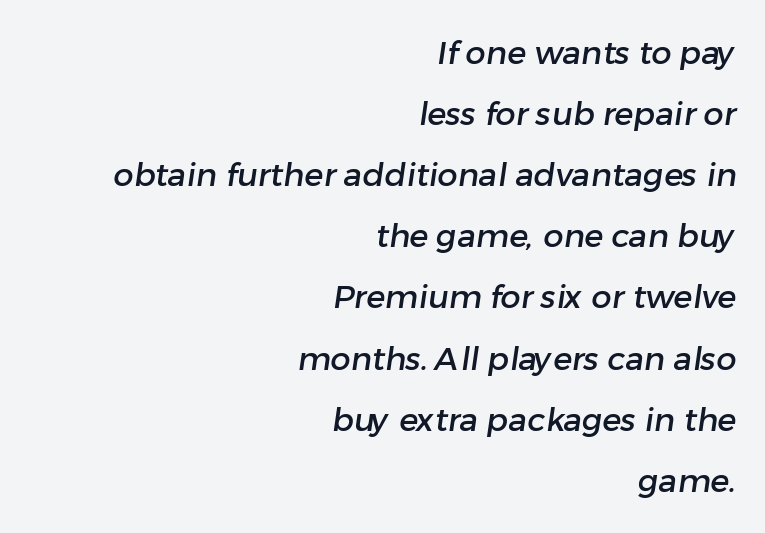
Q: Is the typeface a serif or a sans-serif typeface? A: Sans-serif.
Q: Is the text underlined? A: No.
Q: How is the paragraph aligned? A: Right-aligned.
Q: Is the spacing between letters normal or unusually wide? A: Normal.
Q: Is the spacing between lines tight, normal or loose? A: Loose.
Q: Width (condensed, normal, or wide)? A: Normal.
Q: Stroke contrast? A: Low.
Q: x-height? A: Medium.
Q: Monospaced? A: No.
